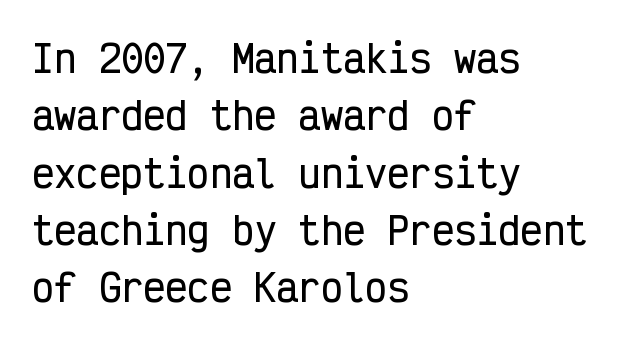
The image shows 37 px condensed sans-serif type, upright, monospaced; set left-aligned, normal line spacing (1.55x), normal letter spacing, not underlined; low stroke contrast and a medium x-height.
